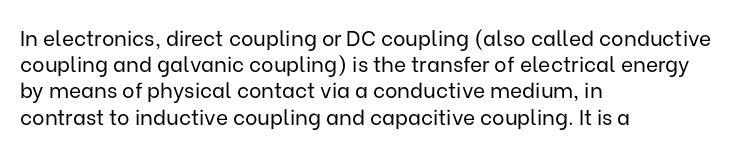
Does extra space separate the letters? No, they use regular spacing. Layout note: lines flush left. The area under the type is left untouched. This reads as an unemphasized weight, regular at the heaviest. This is roman type, the default non-slanted kind. Vertical spacing — default.
